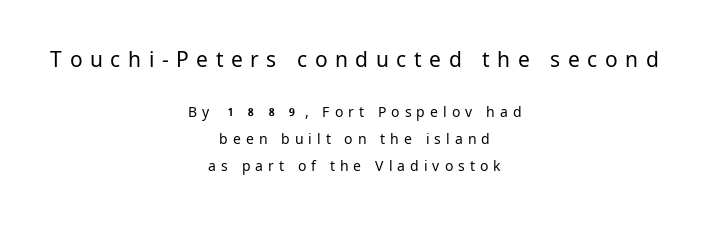
The image shows 21 px text type, upright; set centered, loose line spacing (1.95x), unusually wide letter spacing (+0.36 em), not underlined; the first (top) block is 1.5x larger.
